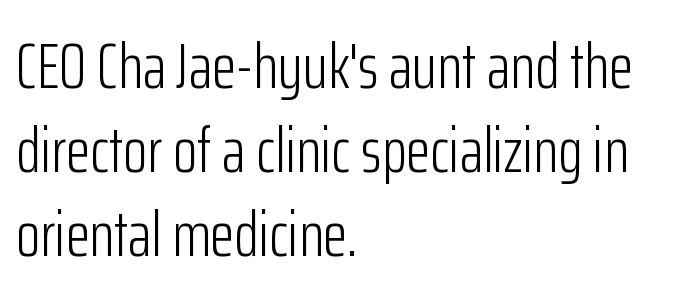
The image shows 63 px light, condensed sans-serif type, upright; set left-aligned, normal line spacing (1.33x), normal letter spacing, not underlined; low stroke contrast and a medium x-height.
